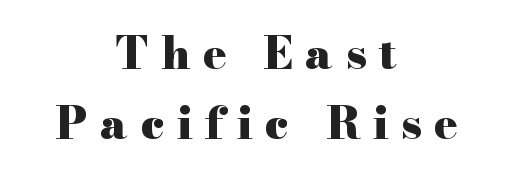
Tall strokes in this sample are plumb rather than angled. Line starts and ends both wander, symmetrically. The space beneath each line is pristine and unruled. Plenty of ink on the page — the face is bold. Baseline-to-baseline distance is the conventional proportion of letter height. Character widths vary here, with narrow letters taking less room than wide ones.
